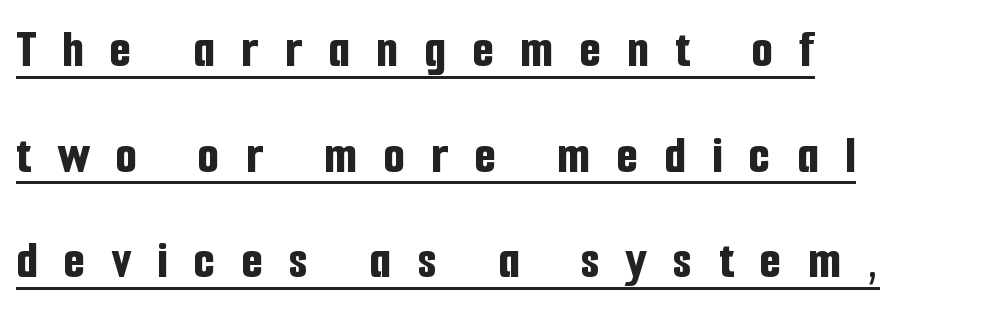
Q: Is the text bold? A: Yes.
Q: Is the text italic (slanted)? A: No, it is upright.
Q: Is the typeface a serif or a sans-serif typeface? A: Sans-serif.
Q: Is the text underlined? A: Yes.
Q: How is the paragraph aligned? A: Left-aligned.
Q: Is the spacing between letters normal or unusually wide? A: Unusually wide.
Q: Is the spacing between lines tight, normal or loose? A: Loose.
Q: Width (condensed, normal, or wide)? A: Condensed.
Q: Stroke contrast? A: Low.
Q: x-height? A: Medium.
Q: Monospaced? A: No.
